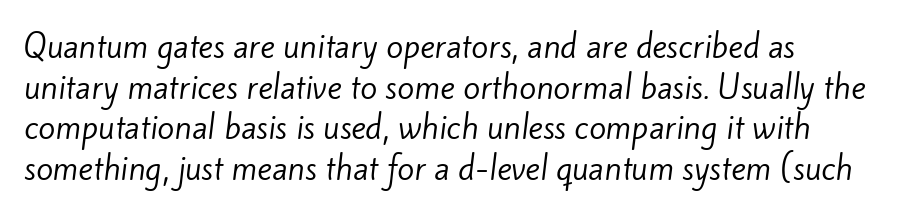
{"serif": "no", "bold": "no", "weight": "regular", "width": "normal", "stroke_contrast": "low", "x_height": "small", "monospaced": "no", "underline": "no", "align": "left", "line_spacing": "normal", "line_spacing_ratio": 1.31, "letter_spacing": "normal", "letter_spacing_em": 0.0, "glyph_px": 31}
